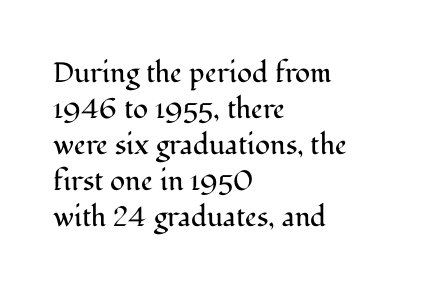
Q: Is the text bold? A: No.
Q: Is the text italic (slanted)? A: No, it is upright.
Q: Is the typeface a serif or a sans-serif typeface? A: Serif.
Q: Is the text underlined? A: No.
Q: How is the paragraph aligned? A: Left-aligned.
Q: Is the spacing between letters normal or unusually wide? A: Normal.
Q: Is the spacing between lines tight, normal or loose? A: Normal.
Q: Width (condensed, normal, or wide)? A: Normal.
Q: Stroke contrast? A: Medium.
Q: x-height? A: Medium.
Q: Monospaced? A: No.
